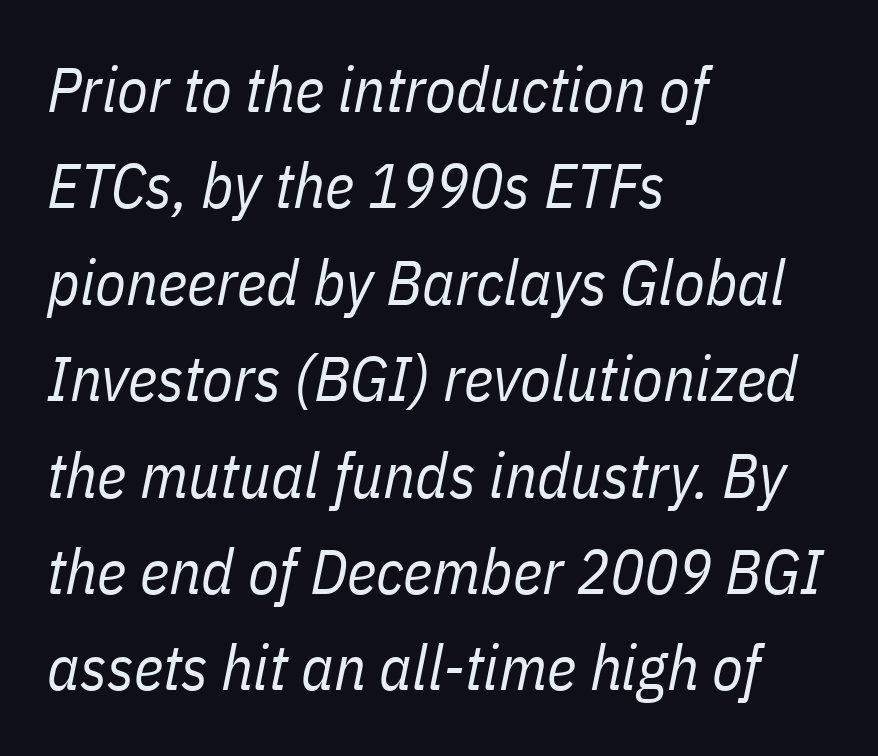
The letterforms sit shoulder to shoulder at normal distance. Every row of glyphs begins at an identical x-position on the left. Clear beneath every line of the passage. The rendering uses a moderate line-height, typical for paragraphs. The letters are slanted; this is an italic face.
